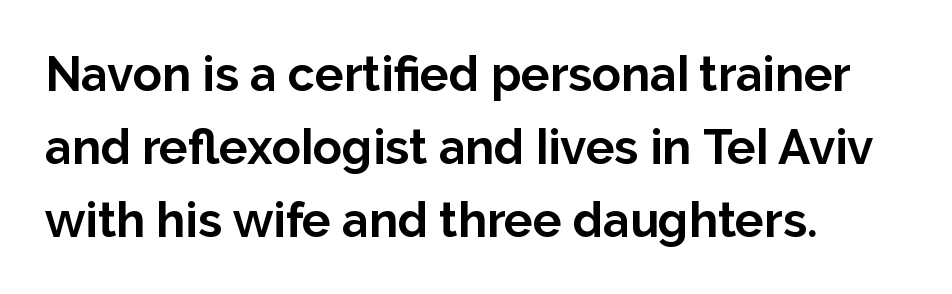
Think of a printed novel: that variable character pitch is what you see here. Rule under the text: the space is simply empty. The type is set solid horizontally, with unmodified tracking. Notice how thick the strokes are: this is what a full bold looks like.
